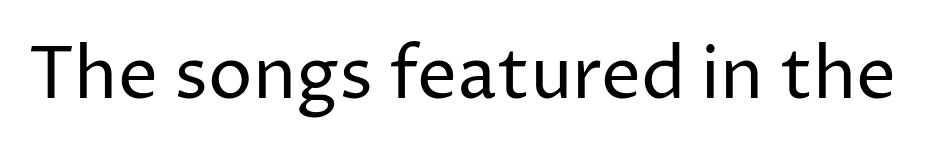
Q: Is the text bold? A: No.
Q: Is the text italic (slanted)? A: No, it is upright.
Q: Is the typeface a serif or a sans-serif typeface? A: Sans-serif.
Q: Is the text underlined? A: No.
Q: Is the spacing between letters normal or unusually wide? A: Normal.
Q: Width (condensed, normal, or wide)? A: Normal.
Q: Stroke contrast? A: Low.
Q: x-height? A: Medium.
Q: Monospaced? A: No.
